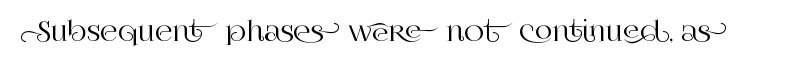
The image shows 27 px text type, upright; set normal letter spacing, not underlined.
